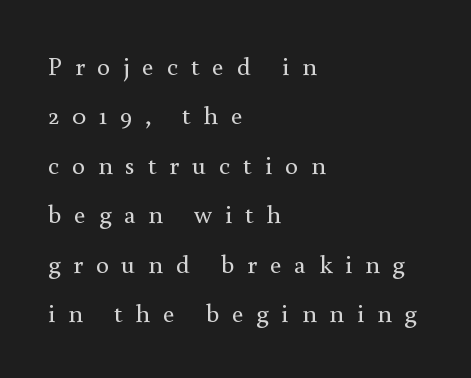
The image shows 26 px text type, upright; set left-aligned, loose line spacing (1.9x), unusually wide letter spacing (+0.49 em), not underlined.
